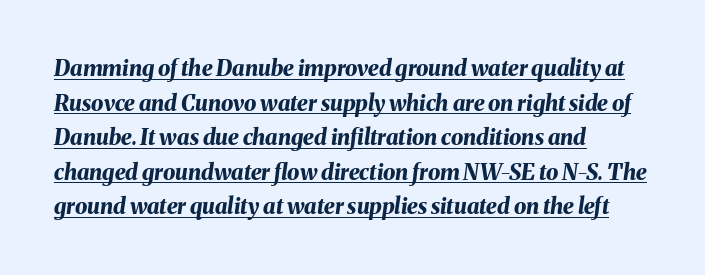
Q: Is the text bold? A: Yes.
Q: Is the text italic (slanted)? A: Yes, it leans right by about 8 degrees.
Q: Is the text underlined? A: Yes.
Q: How is the paragraph aligned? A: Left-aligned.
Q: Is the spacing between letters normal or unusually wide? A: Normal.
Q: Is the spacing between lines tight, normal or loose? A: Normal.
